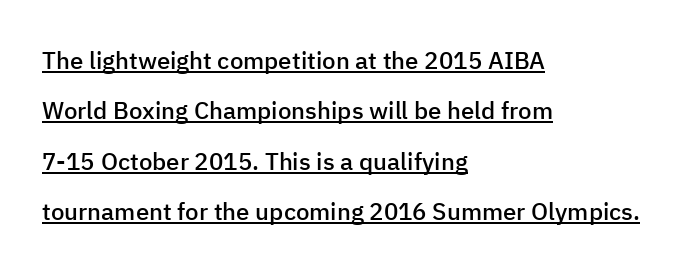
The image shows 24 px text type, upright; set left-aligned, loose line spacing (2.1x), normal letter spacing, underlined.
